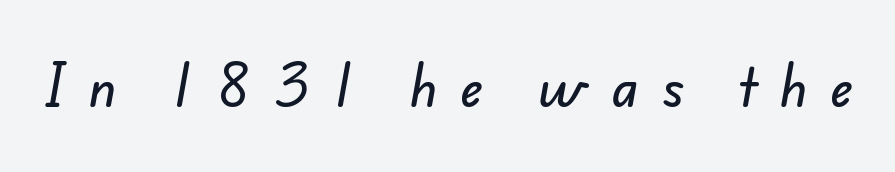
The image shows 50 px sans-serif type; set unusually wide letter spacing (+0.47 em), not underlined; low stroke contrast and a small x-height.
